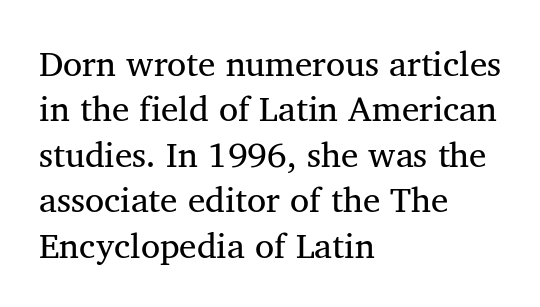
Q: Is the typeface a serif or a sans-serif typeface? A: Serif.
Q: Is the text underlined? A: No.
Q: How is the paragraph aligned? A: Left-aligned.
Q: Is the spacing between letters normal or unusually wide? A: Normal.
Q: Is the spacing between lines tight, normal or loose? A: Normal.
Q: Width (condensed, normal, or wide)? A: Normal.
Q: Stroke contrast? A: Medium.
Q: x-height? A: Medium.
Q: Monospaced? A: No.
